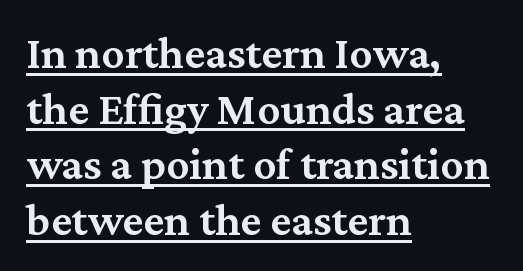
The image shows 46 px semibold serif type, upright; set left-aligned, line spacing 1.21x, normal letter spacing, underlined; medium stroke contrast and a medium x-height.
